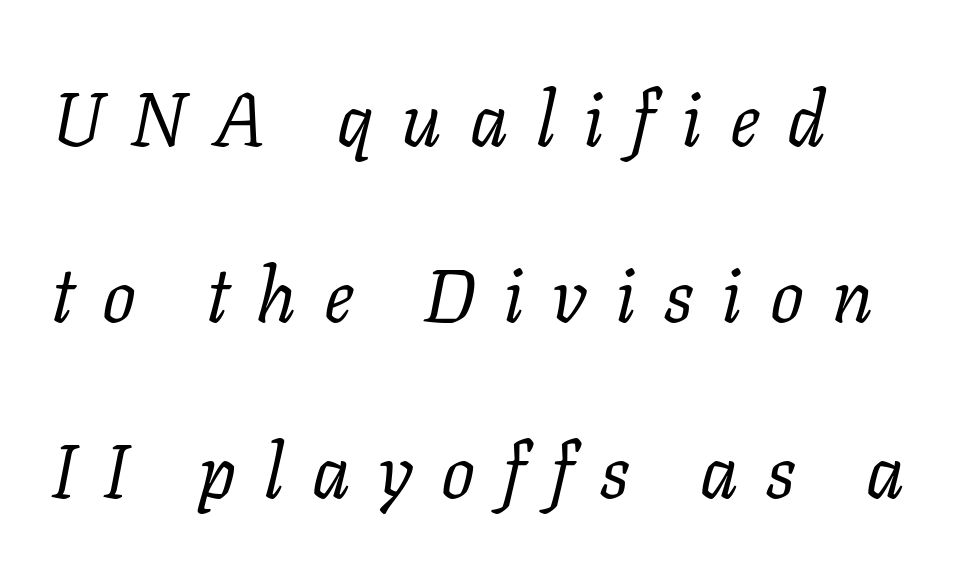
Weight: in the light-to-regular range. The area under the type is left untouched. Rows of type keep a wide berth in the vertical direction. The passage is arranged the way most books set body copy — flush left. Little horizontal feet cap the strokes, marking this as serif type.
